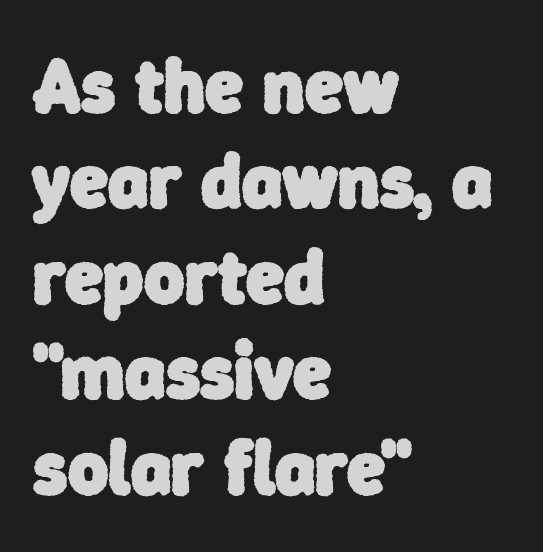
The image shows 77 px heavy sans-serif type; set left-aligned, line spacing 1.24x, normal letter spacing, not underlined; low stroke contrast and a medium x-height.
